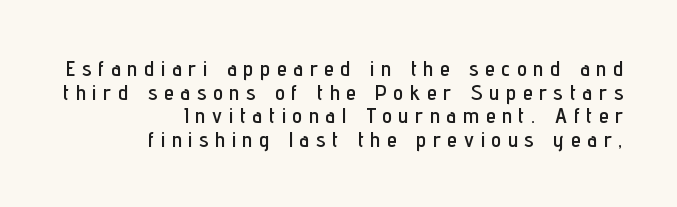
Q: Is the text italic (slanted)? A: No, it is upright.
Q: Is the text underlined? A: No.
Q: How is the paragraph aligned? A: Right-aligned.
Q: Is the spacing between letters normal or unusually wide? A: Unusually wide.
Q: Is the spacing between lines tight, normal or loose? A: Tight.
